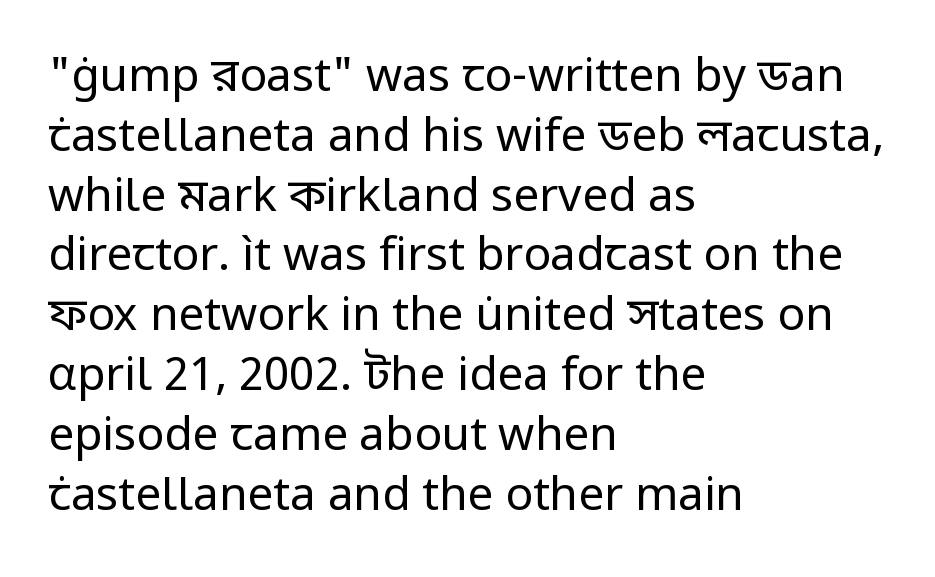
{"serif": "no", "italic": "no", "bold": "no", "weight": "regular", "width": "normal", "stroke_contrast": "low", "x_height": "medium", "monospaced": "no", "underline": "no", "align": "left", "line_spacing": "normal", "line_spacing_ratio": 1.3, "letter_spacing": "normal", "letter_spacing_em": 0.0, "glyph_px": 46}
